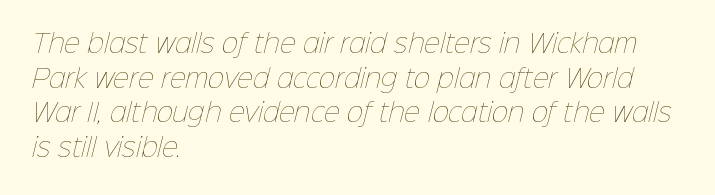
These lines keep a tight, regular rhythm from letter to letter. Quick note: underline off. This sample is left-justified, so line endings fall wherever the words run out. The cut favours lightness, reaching ordinary text weight at its darkest. Leading matches the norm, producing a regular column.
